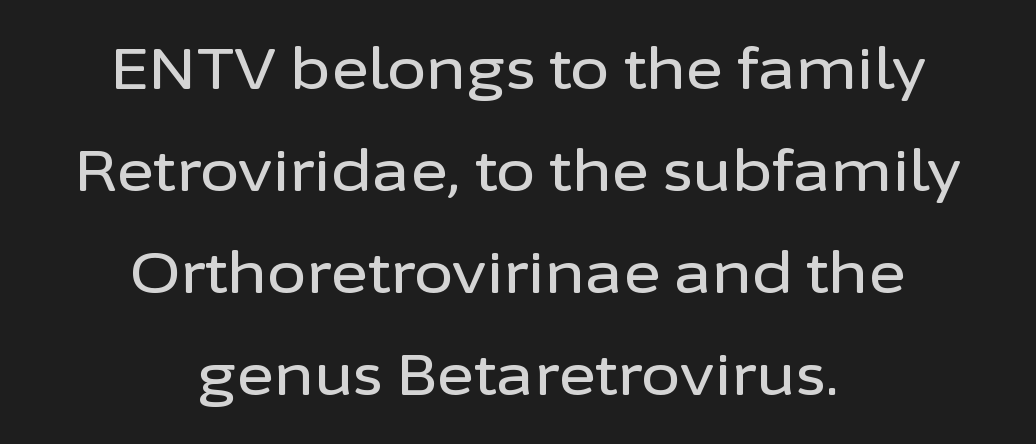
Q: Is the text italic (slanted)? A: No, it is upright.
Q: Is the typeface a serif or a sans-serif typeface? A: Sans-serif.
Q: Is the text underlined? A: No.
Q: How is the paragraph aligned? A: Centered.
Q: Is the spacing between letters normal or unusually wide? A: Normal.
Q: Width (condensed, normal, or wide)? A: Normal.
Q: Stroke contrast? A: Low.
Q: x-height? A: Medium.
Q: Monospaced? A: No.
